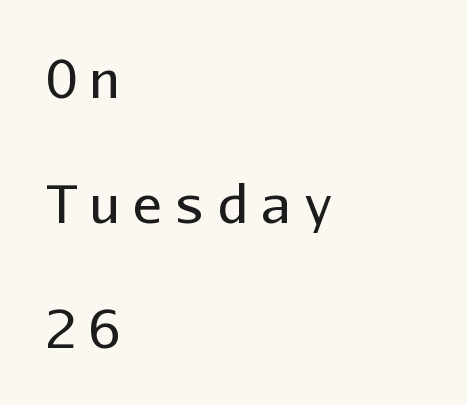
{"serif": "no", "italic": "no", "bold": "no", "weight": "regular", "width": "normal", "stroke_contrast": "low", "x_height": "medium", "monospaced": "yes", "underline": "no", "align": "left", "line_spacing": "loose", "line_spacing_ratio": 2.45, "letter_spacing": "wide", "letter_spacing_em": 0.24, "glyph_px": 51}
